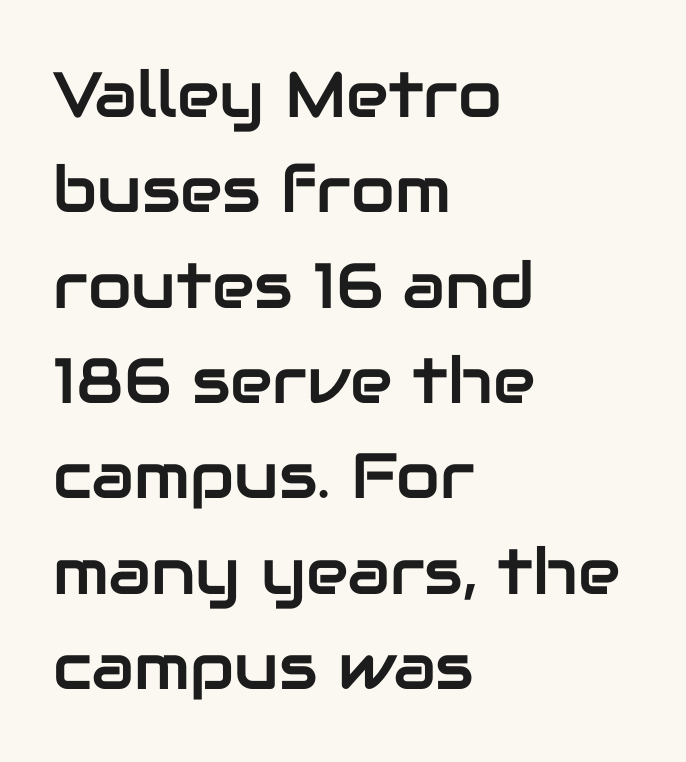
The image shows 64 px sans-serif type, upright; set left-aligned, normal line spacing (1.49x), normal letter spacing, not underlined; low stroke contrast and a medium x-height.
